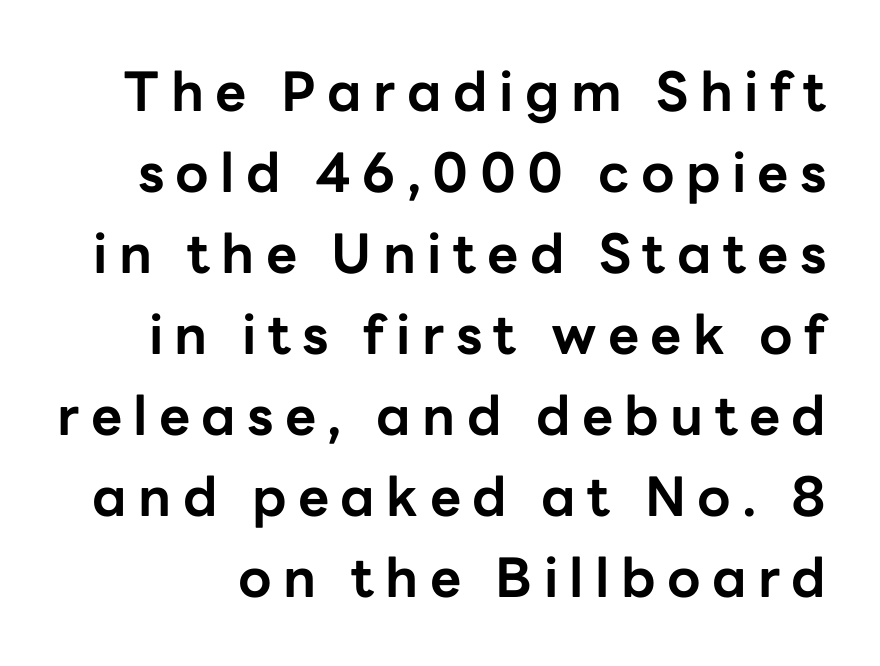
{"serif": "no", "italic": "no", "bold": "yes", "weight": "bold", "width": "normal", "stroke_contrast": "low", "x_height": "medium", "monospaced": "no", "underline": "no", "line_spacing": "normal", "line_spacing_ratio": 1.5, "letter_spacing": "wide", "letter_spacing_em": 0.21, "glyph_px": 54}
